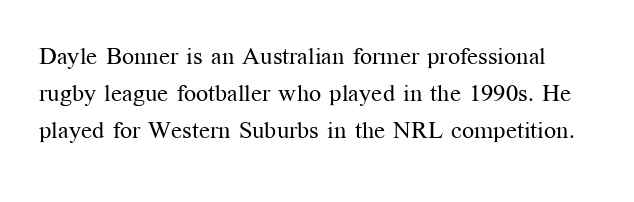
Q: Is the text bold? A: No.
Q: Is the text italic (slanted)? A: No, it is upright.
Q: Is the text underlined? A: No.
Q: Is the spacing between letters normal or unusually wide? A: Normal.
Q: Is the spacing between lines tight, normal or loose? A: Normal.
